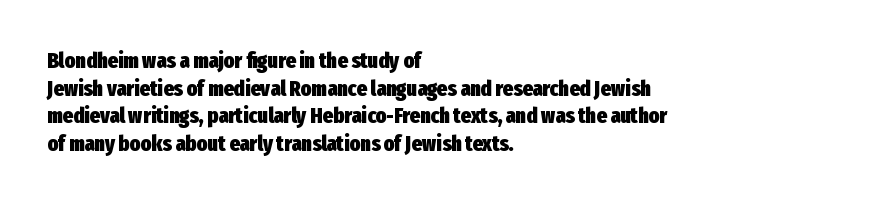
Q: Is the text bold? A: Yes.
Q: Is the text italic (slanted)? A: No, it is upright.
Q: Is the text underlined? A: No.
Q: How is the paragraph aligned? A: Left-aligned.
Q: Is the spacing between letters normal or unusually wide? A: Normal.
Q: Is the spacing between lines tight, normal or loose? A: Normal.
